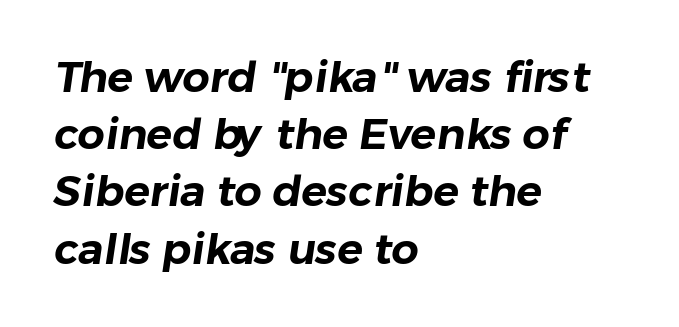
A classic flush-left, rag-right setting is used for this passage. The vertical gap from one line to the next is medium. These lines are rendered in a variable-pitch font. The letters sit at their default tracking, neither squeezed nor spread. Each letter's strokes conclude bluntly, with no projecting serifs. A bare baseline throughout the passage.
